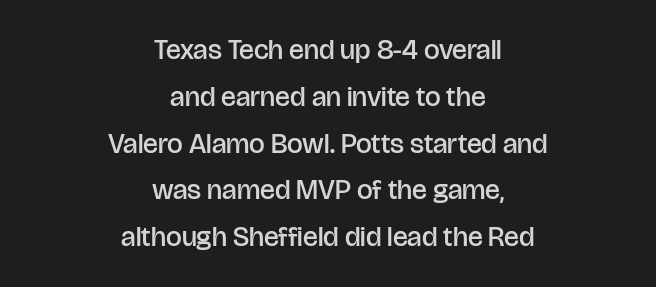
The image shows 28 px semibold sans-serif type, upright; set centered, normal line spacing (1.67x), normal letter spacing, not underlined; low stroke contrast and a large x-height.
